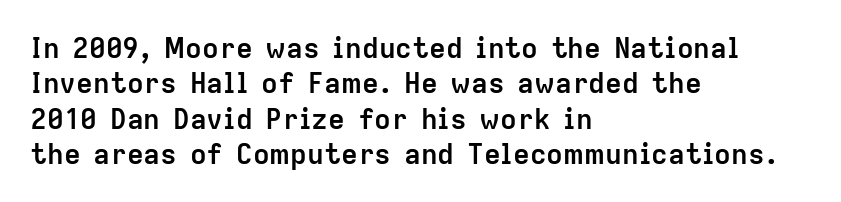
Q: Is the text bold? A: Yes.
Q: Is the text italic (slanted)? A: No, it is upright.
Q: Is the typeface a serif or a sans-serif typeface? A: Sans-serif.
Q: Is the text underlined? A: No.
Q: How is the paragraph aligned? A: Left-aligned.
Q: Is the spacing between letters normal or unusually wide? A: Normal.
Q: Is the spacing between lines tight, normal or loose? A: Normal.
Q: Width (condensed, normal, or wide)? A: Normal.
Q: Stroke contrast? A: Low.
Q: x-height? A: Medium.
Q: Monospaced? A: No.
